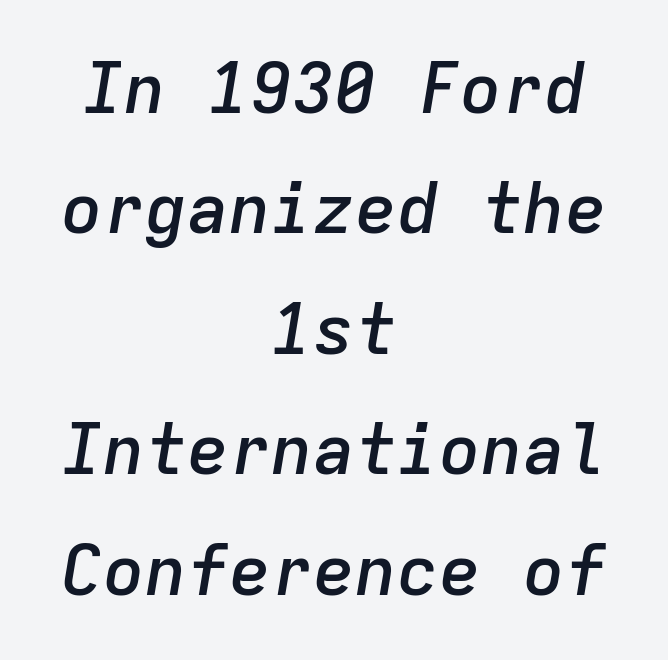
{"italic": "yes", "lean": "right", "slant_degrees": 9, "bold": "semi", "weight": "semibold", "width": "normal", "stroke_contrast": "low", "x_height": "medium", "monospaced": "yes", "underline": "no", "align": "center", "line_spacing_ratio": 1.72, "letter_spacing": "normal", "letter_spacing_em": 0.0, "glyph_px": 70}
